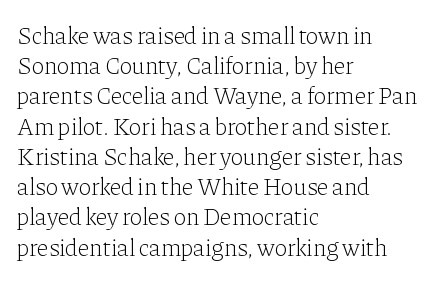
{"italic": "no", "bold": "no", "underline": "no", "align": "left", "line_spacing": "normal", "line_spacing_ratio": 1.26, "letter_spacing": "normal", "letter_spacing_em": 0.0, "glyph_px": 24}
